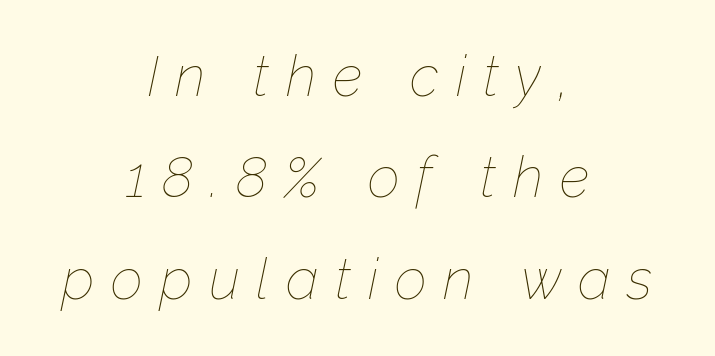
The image shows 56 px thin type, italic (leaning right); set centered, line spacing 1.81x, unusually wide letter spacing (+0.3 em), not underlined; low stroke contrast and a medium x-height.
